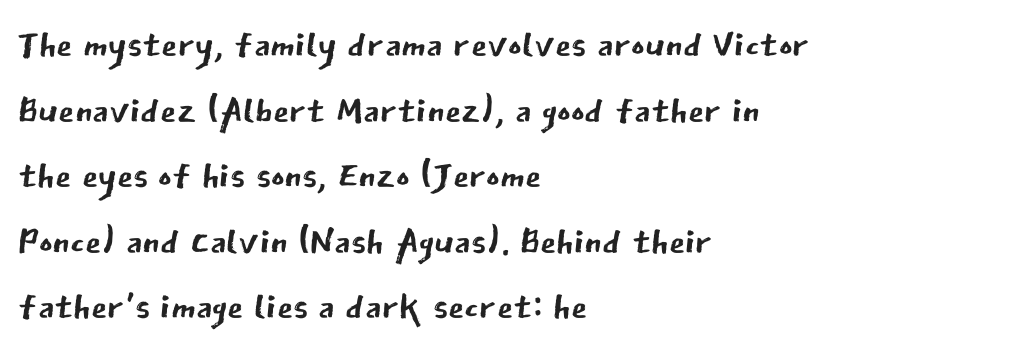
Is this a sans? Yes — the strokes have no serifs. Visually the block forms a straight wall on the left and a jagged coastline on the right. Check the space under the baseline: it is left empty. No chunkiness to these letters — they're not bold. The letters advance in unequal steps, a hallmark of proportional type.
